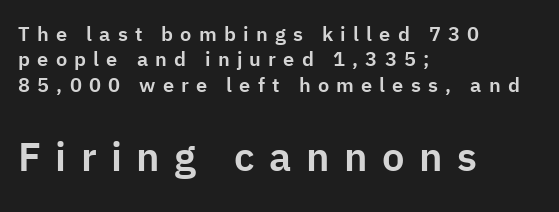
Q: Is the text italic (slanted)? A: No, it is upright.
Q: Is the typeface a serif or a sans-serif typeface? A: Sans-serif.
Q: Is the text underlined? A: No.
Q: How is the paragraph aligned? A: Left-aligned.
Q: Is the spacing between letters normal or unusually wide? A: Unusually wide.
Q: Is the spacing between lines tight, normal or loose? A: Normal.
Q: Which block of text is set in a larger size, the first (top) or the second (bottom)? A: The second (bottom) one.
Q: Width (condensed, normal, or wide)? A: Normal.
Q: Stroke contrast? A: Low.
Q: x-height? A: Medium.
Q: Monospaced? A: No.
